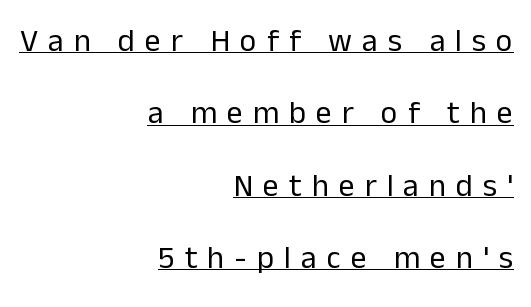
{"serif": "no", "italic": "no", "bold": "no", "weight": "regular", "width": "normal", "stroke_contrast": "low", "x_height": "medium", "monospaced": "no", "underline": "yes", "align": "right", "line_spacing": "loose", "line_spacing_ratio": 2.26, "letter_spacing": "wide", "letter_spacing_em": 0.31, "glyph_px": 32}
